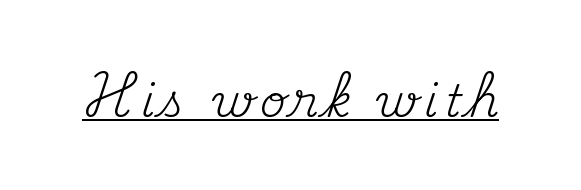
Note the varied advance widths — an 'i' is clearly narrower than an 'm'. Serif or sans? Serif — the stroke terminals have little feet. Students, observe the line beneath the letters — that is underlining. Vertical stems look standard width or narrower in stroke.
